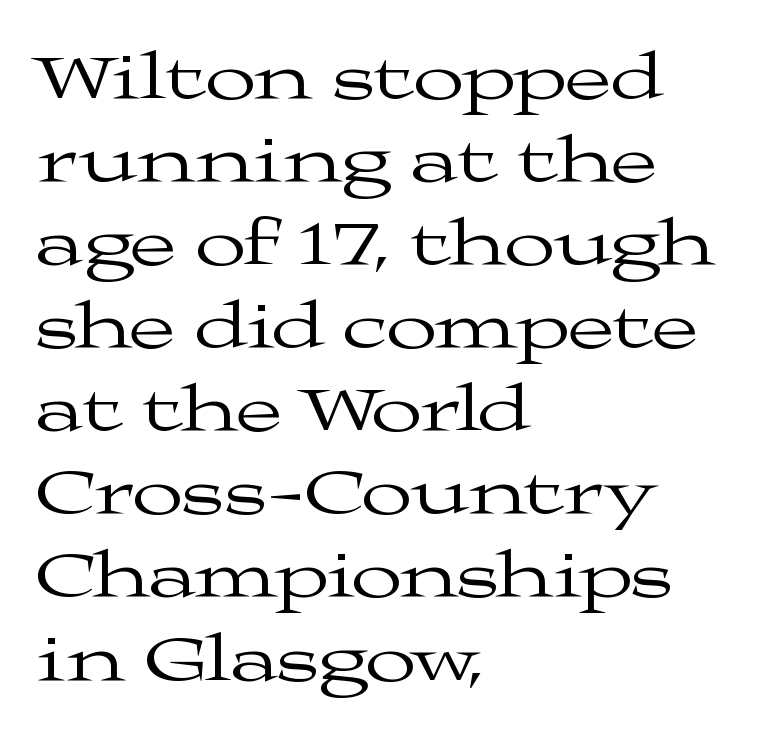
The image shows 67 px regular-weight, wide serif type, upright; set left-aligned, line spacing 1.24x, normal letter spacing, not underlined; medium stroke contrast and a medium x-height.
